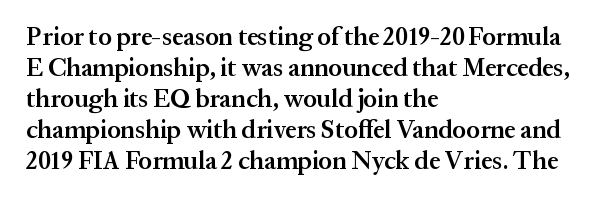
A classic flush-left, rag-right setting is used for this passage. The face used here is rendered with its standard letterfit. Decoration check: the copy has no underline. Caption: semibold face, moderately heavy strokes. Quick note: not italic, upright.
